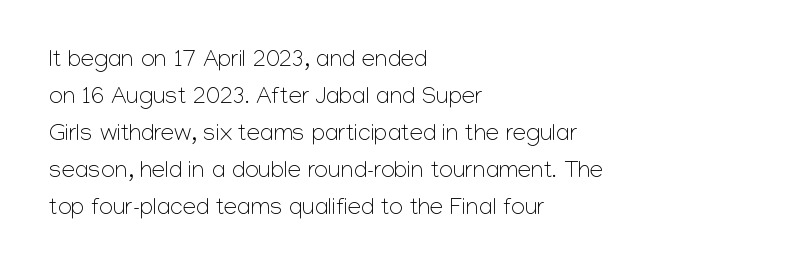
Q: Is the text bold? A: No.
Q: Is the text italic (slanted)? A: No, it is upright.
Q: Is the text underlined? A: No.
Q: How is the paragraph aligned? A: Left-aligned.
Q: Is the spacing between letters normal or unusually wide? A: Normal.
Q: Is the spacing between lines tight, normal or loose? A: Normal.
